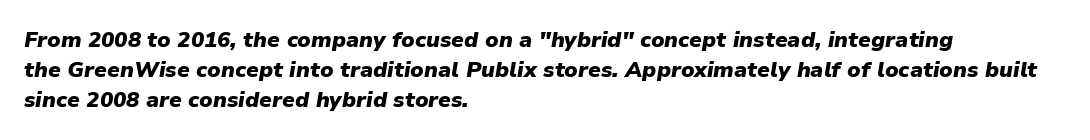
{"italic": "yes", "lean": "right", "slant_degrees": 9, "bold": "yes", "underline": "no", "align": "left", "line_spacing": "normal", "line_spacing_ratio": 1.37, "letter_spacing": "normal", "letter_spacing_em": 0.0, "glyph_px": 22}
